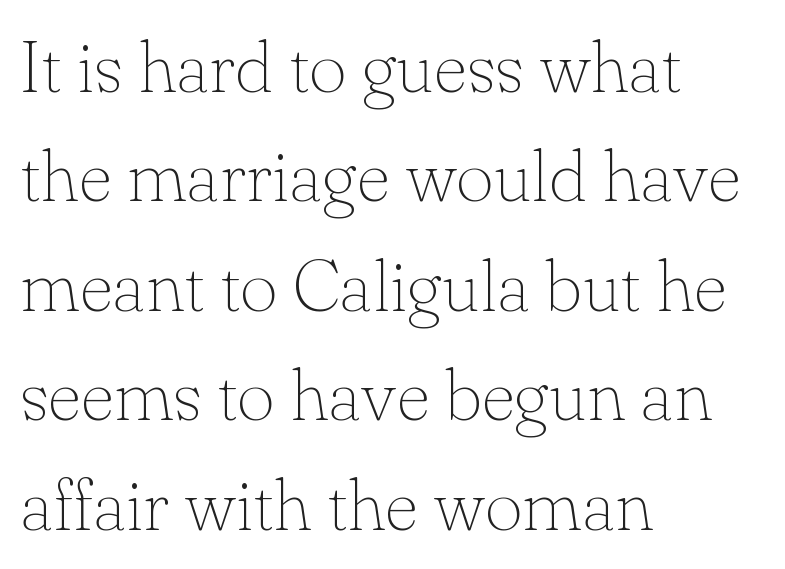
This is the regular roman posture of the typeface. Regular leading. Is this a sans? No — the strokes have serifs. Varying glyph widths throughout — classic text-font behaviour.
